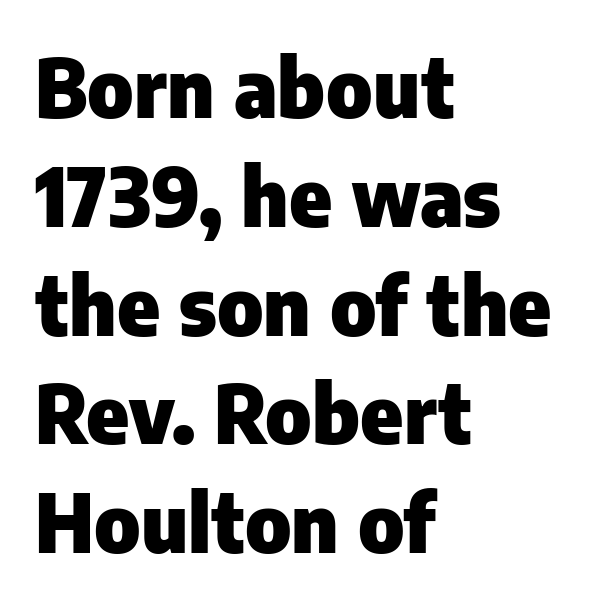
The image shows 80 px heavy sans-serif type, upright; set left-aligned, normal line spacing (1.36x), normal letter spacing, not underlined; low stroke contrast and a medium x-height.
